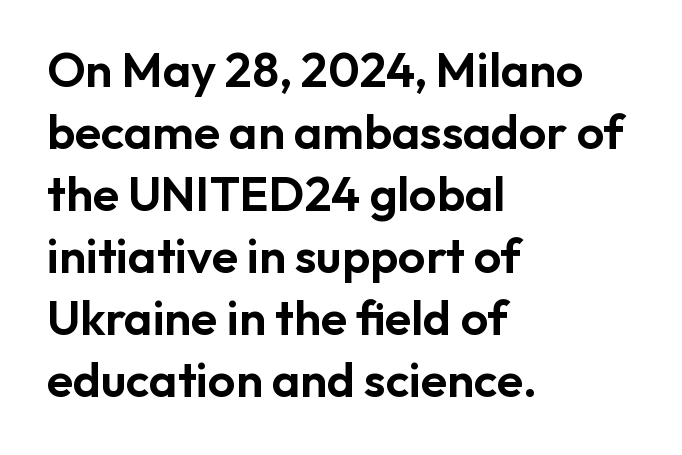
{"serif": "no", "italic": "no", "width": "normal", "stroke_contrast": "low", "x_height": "medium", "monospaced": "no", "underline": "no", "align": "left", "line_spacing": "normal", "line_spacing_ratio": 1.29, "letter_spacing": "normal", "letter_spacing_em": 0.0, "glyph_px": 48}
